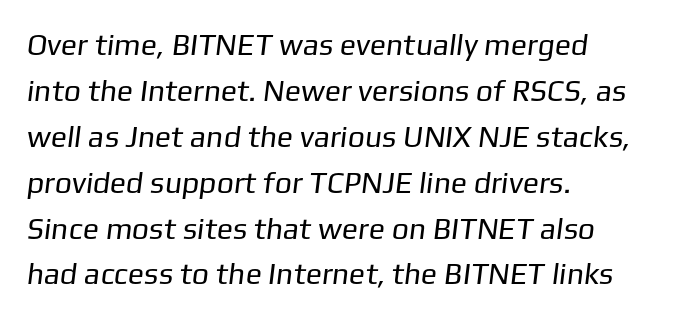
The image shows 30 px regular-weight sans-serif type; set left-aligned, normal line spacing (1.53x), normal letter spacing, not underlined; low stroke contrast and a medium x-height.
